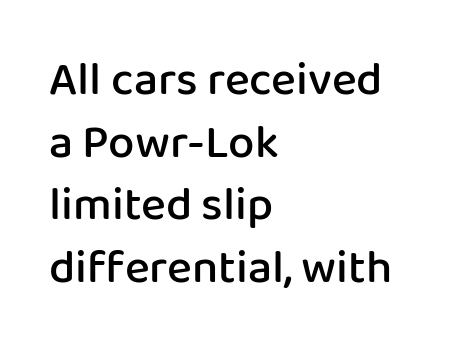
The string is rendered with underlining switched off. The font's upright variant was chosen for this text. These lines are rendered in a variable-pitch font. The tracking reads as untouched default to a designer's eye.
